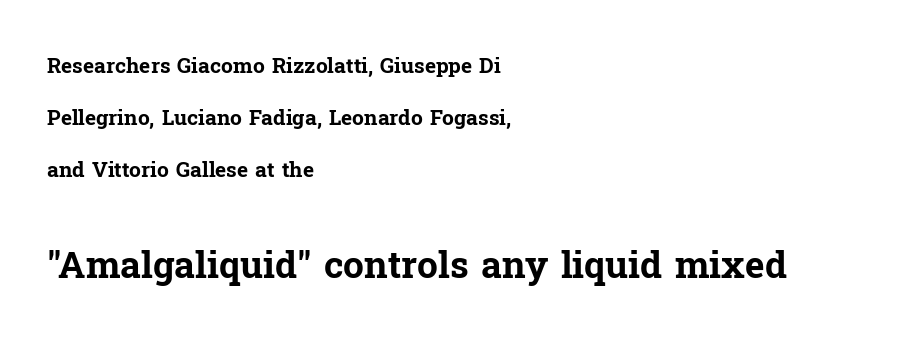
Q: Is the text bold? A: Yes.
Q: Is the text italic (slanted)? A: No, it is upright.
Q: Is the typeface a serif or a sans-serif typeface? A: Serif.
Q: Is the text underlined? A: No.
Q: How is the paragraph aligned? A: Left-aligned.
Q: Is the spacing between letters normal or unusually wide? A: Normal.
Q: Is the spacing between lines tight, normal or loose? A: Loose.
Q: Which block of text is set in a larger size, the first (top) or the second (bottom)? A: The second (bottom) one.
Q: Width (condensed, normal, or wide)? A: Normal.
Q: Stroke contrast? A: Low.
Q: x-height? A: Medium.
Q: Monospaced? A: No.
